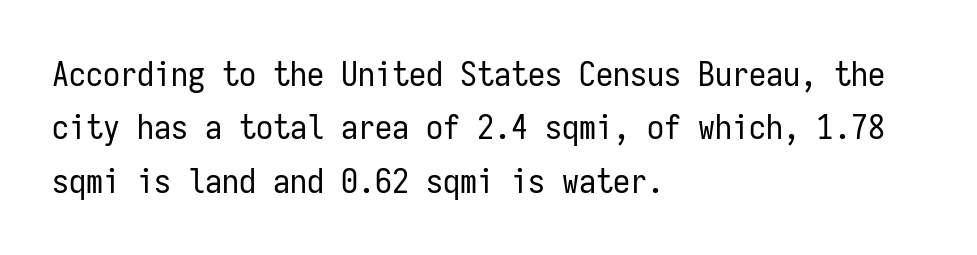
This rendering leaves character spacing at its baseline value. Does the lettering tilt? It doesn't — this is upright. Line beginnings align vertically; line endings do not. The characters are drawn with everyday or finer stroke widths. Check where the strokes stop: nothing finishes them off — pure sans. Honestly, the row spacing looks completely unremarkable.
